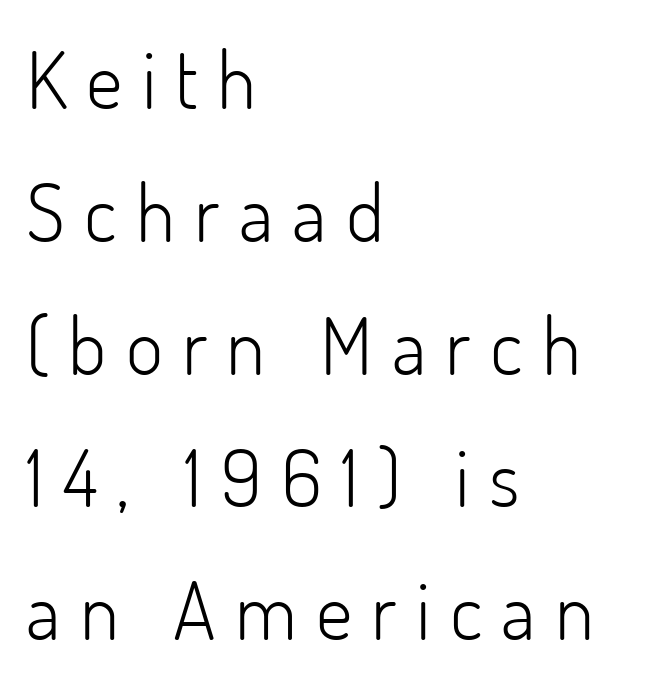
Unmarked baselines from the first word to the last. Observe the wide spacing: letters keep a clear distance from each other. I'd call this a sans setting — the letters go barefoot. This is the regular roman posture of the typeface. Quick note: interline space is typical. Unbolded letterforms with no extra heft.
